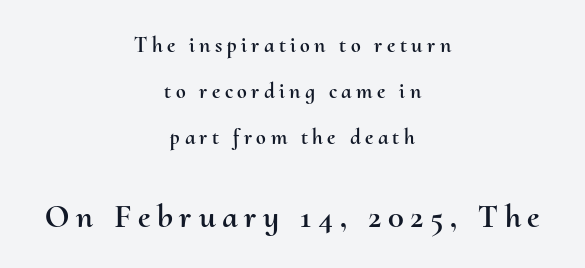
The image shows 33 px text type, upright; set centered, loose line spacing (2.1x), unusually wide letter spacing (+0.2 em), not underlined; the second (bottom) block is 1.5x larger; medium stroke contrast and a small x-height.
